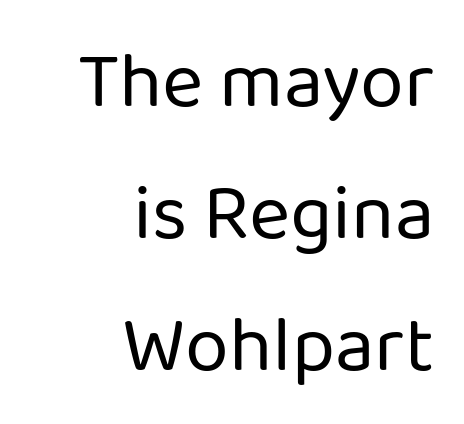
The image shows 79 px regular-weight sans-serif type, upright; set right-aligned, normal line spacing (1.67x), normal letter spacing, not underlined; low stroke contrast and a medium x-height.
